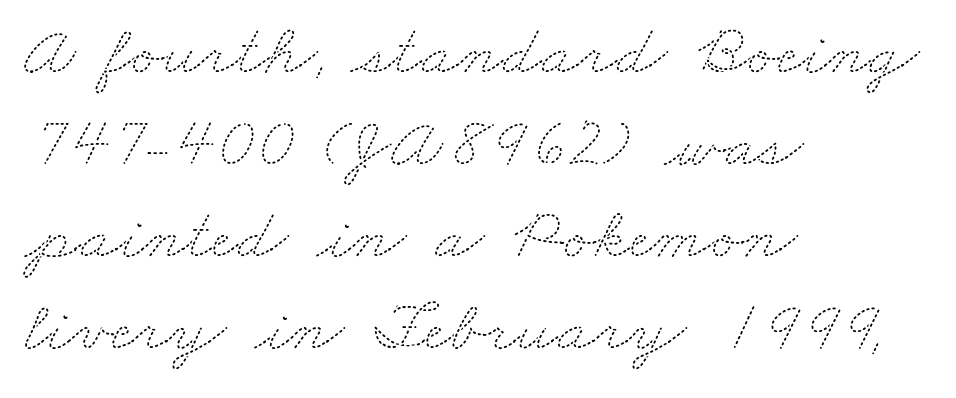
Q: Is the text bold? A: No.
Q: Is the text underlined? A: No.
Q: How is the paragraph aligned? A: Left-aligned.
Q: Is the spacing between letters normal or unusually wide? A: Normal.
Q: Is the spacing between lines tight, normal or loose? A: Normal.
Q: Width (condensed, normal, or wide)? A: Wide.
Q: Stroke contrast? A: Medium.
Q: x-height? A: Small.
Q: Monospaced? A: No.
